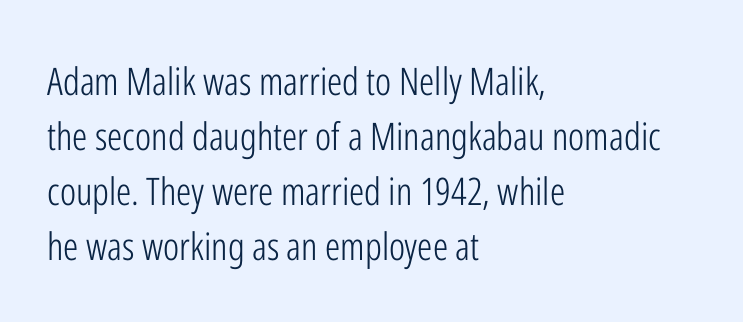
Q: Is the text bold? A: No.
Q: Is the text italic (slanted)? A: No, it is upright.
Q: Is the typeface a serif or a sans-serif typeface? A: Sans-serif.
Q: Is the text underlined? A: No.
Q: How is the paragraph aligned? A: Left-aligned.
Q: Is the spacing between letters normal or unusually wide? A: Normal.
Q: Is the spacing between lines tight, normal or loose? A: Normal.
Q: Width (condensed, normal, or wide)? A: Condensed.
Q: Stroke contrast? A: Low.
Q: x-height? A: Medium.
Q: Monospaced? A: No.
